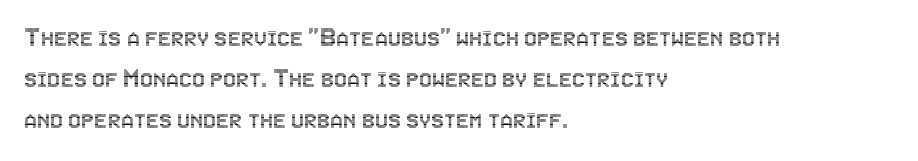
A typesetter would call this proportional, since set widths differ per character. Regarding leading, the lines here are spaced in the standard way. Lines of text with bare space underneath. The rag falls on the right side of this text block. A typesetter would call this zero additional tracking.
